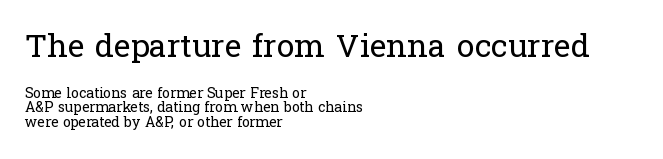
The image shows 32 px regular-weight serif type, upright; set left-aligned, tight line spacing (1.04x), normal letter spacing, not underlined; the first (top) block is 2.29x larger; low stroke contrast and a medium x-height.
